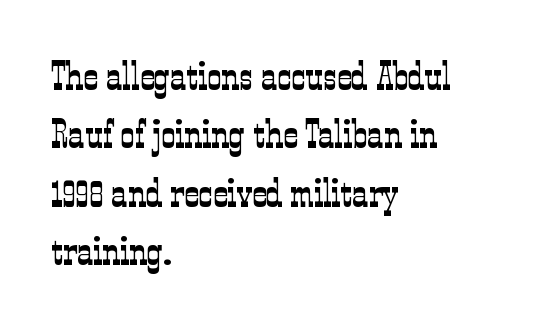
The gap between lines stays unmarked. One-word summary of the alignment: left. Here the glyphs are tracked normally, forming tight word shapes. The face used here is proportionally spaced, like ordinary book or web type. Interline gaps are of average width in this sample. Vertical stems look standard width or narrower in stroke.
